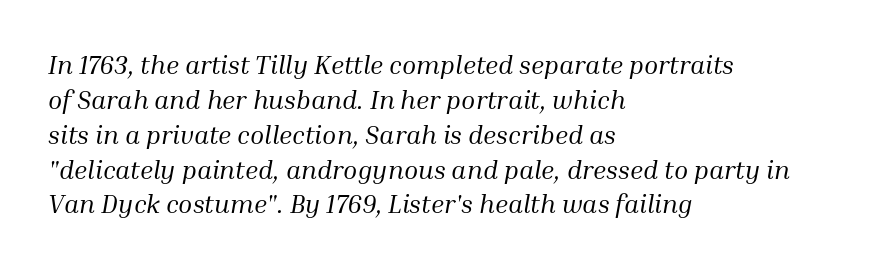
Tracking here is standard; glyphs follow each other at the usual distance. Is the type slanted? Yes — the strokes lean at a clear angle. The cut favours lightness, reaching ordinary text weight at its darkest. Check the space under the baseline: it is left empty. Leftover space on each line is placed entirely after the last word. Evenly set lines give the paragraph a standard silhouette.
